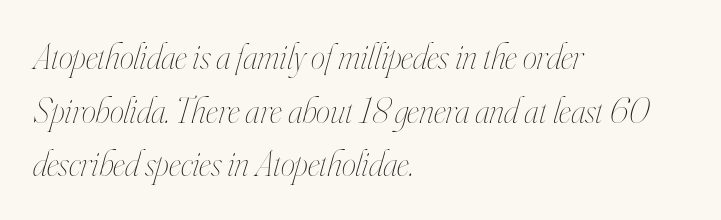
Q: Is the text bold? A: No.
Q: Is the text italic (slanted)? A: Yes, it leans right by about 16 degrees.
Q: Is the text underlined? A: No.
Q: How is the paragraph aligned? A: Left-aligned.
Q: Is the spacing between letters normal or unusually wide? A: Normal.
Q: Is the spacing between lines tight, normal or loose? A: Normal.
Q: Width (condensed, normal, or wide)? A: Condensed.
Q: Stroke contrast? A: High.
Q: x-height? A: Small.
Q: Monospaced? A: No.
